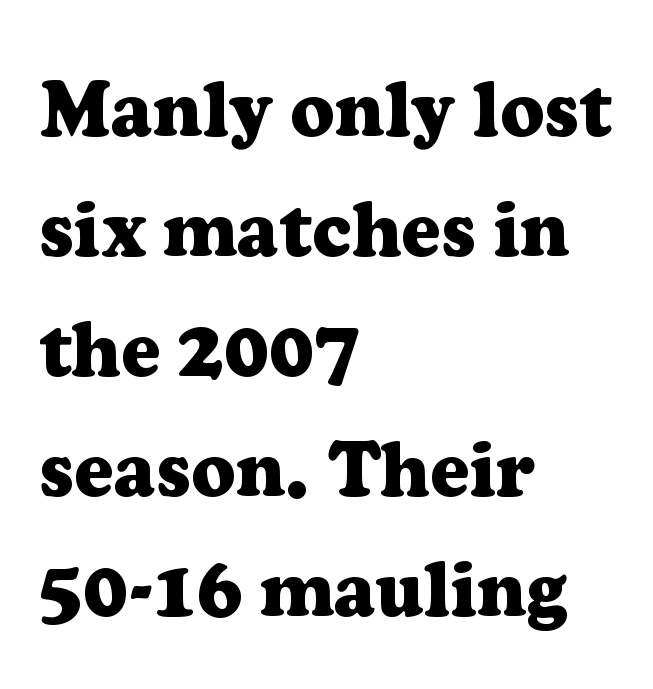
Heavy-handed strokes throughout: this text is bold. The rows are spaced the way most documents space them. Is this a fixed-width face? No — the glyphs have proportional, varying widths. Font category for this specimen: serif. Here the glyphs are tracked normally, forming tight word shapes.
